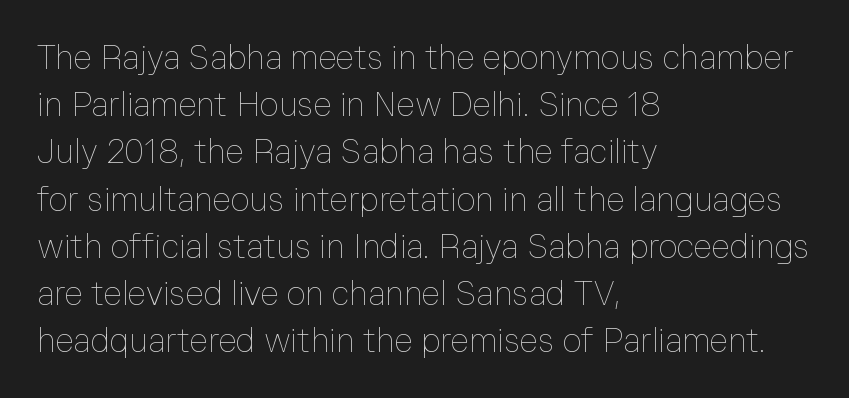
The image shows 33 px thin type, upright; set left-aligned, normal line spacing (1.43x), normal letter spacing, not underlined; low stroke contrast and a medium x-height.
